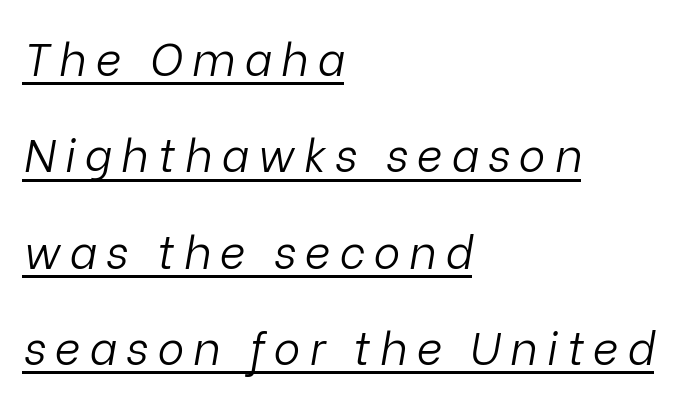
Q: Is the text bold? A: No.
Q: Is the text italic (slanted)? A: Yes, it leans right by about 9 degrees.
Q: Is the text underlined? A: Yes.
Q: How is the paragraph aligned? A: Left-aligned.
Q: Is the spacing between letters normal or unusually wide? A: Unusually wide.
Q: Is the spacing between lines tight, normal or loose? A: Loose.
Q: Width (condensed, normal, or wide)? A: Normal.
Q: Stroke contrast? A: Low.
Q: x-height? A: Medium.
Q: Monospaced? A: No.
